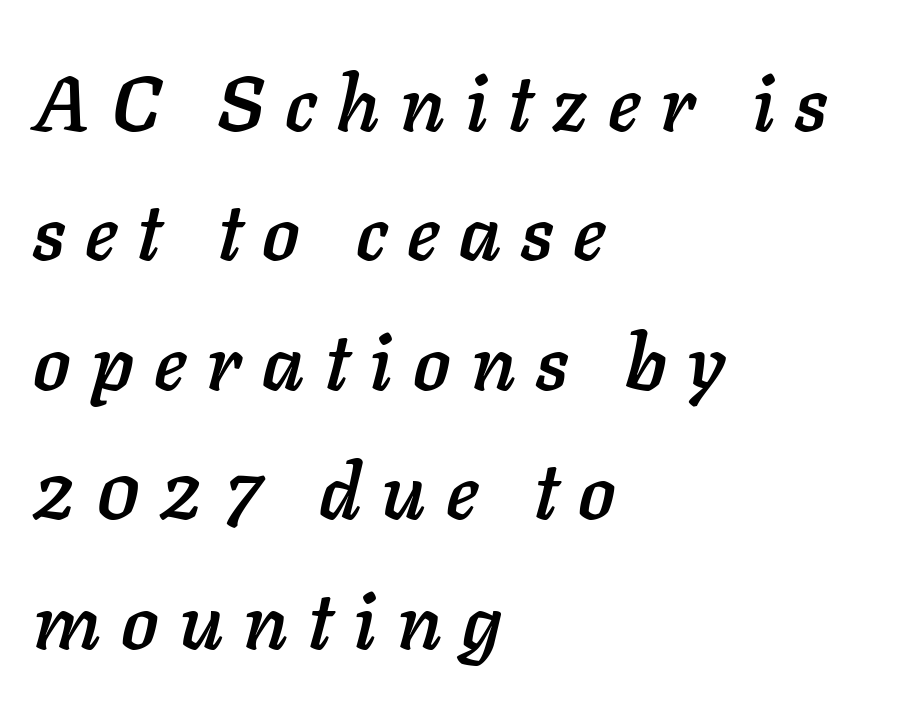
The image shows 78 px text type, italic (leaning right); set left-aligned, normal line spacing (1.66x), unusually wide letter spacing (+0.26 em), not underlined; low stroke contrast and a medium x-height.
